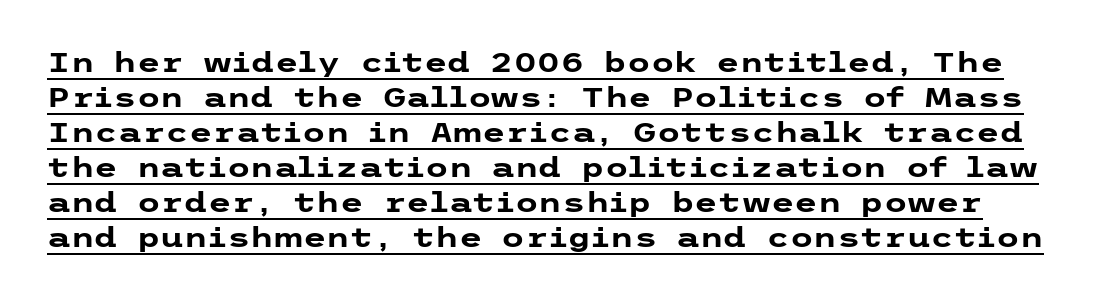
The image shows 27 px bold type, upright; set normal line spacing (1.3x), normal letter spacing, underlined.
